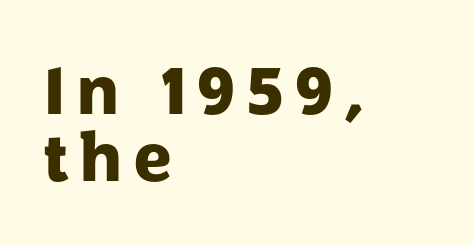
The image shows 65 px heavy sans-serif type, upright; set left-aligned, tight line spacing (1.03x), not underlined; low stroke contrast and a medium x-height.
